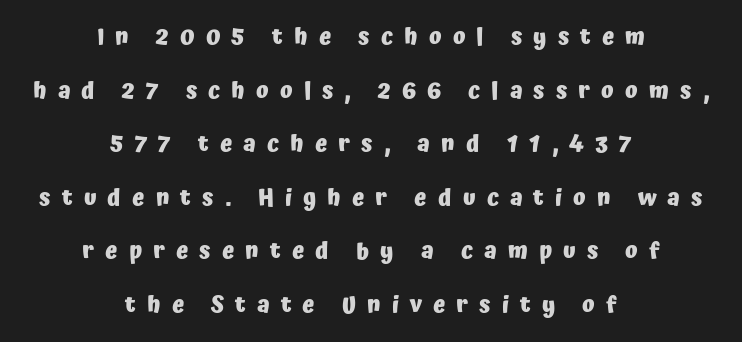
The font's upright variant was chosen for this text. The lines are quadded center. The strip under each line holds only bare page. Leading: increased. Compared with an ordinary text face, these strokes are far heavier — a full bold.
